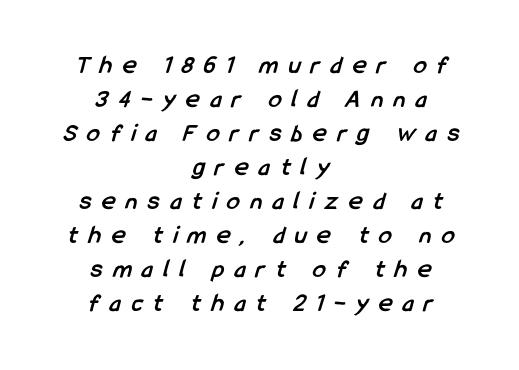
{"bold": "yes", "underline": "no", "align": "center", "line_spacing": "normal", "line_spacing_ratio": 1.31, "letter_spacing": "wide", "letter_spacing_em": 0.41, "glyph_px": 26}
